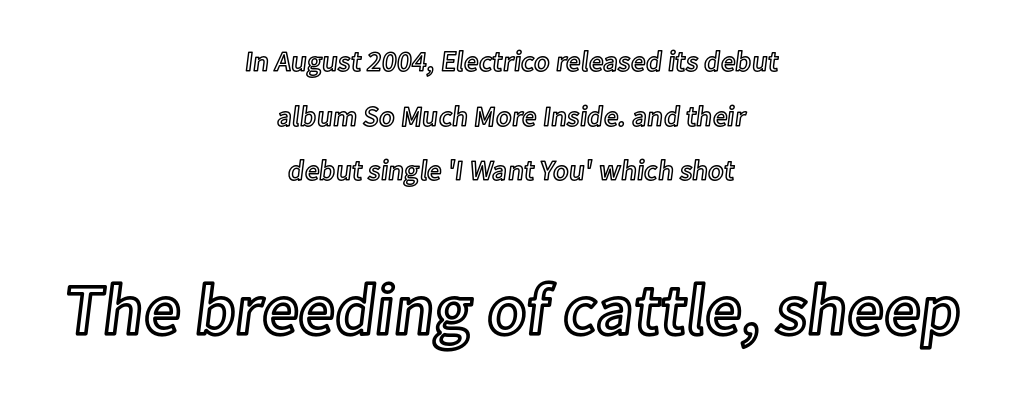
The image shows 72 px text type; set centered, line spacing 1.88x, normal letter spacing, not underlined; the second (bottom) block is 2.48x larger; a medium x-height.
